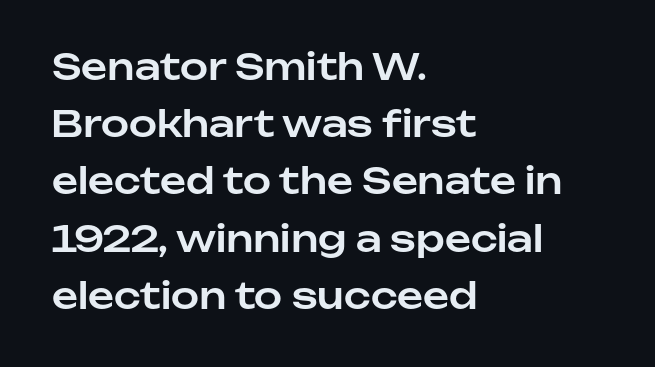
Q: Is the text italic (slanted)? A: No, it is upright.
Q: Is the typeface a serif or a sans-serif typeface? A: Sans-serif.
Q: Is the text underlined? A: No.
Q: How is the paragraph aligned? A: Left-aligned.
Q: Is the spacing between letters normal or unusually wide? A: Normal.
Q: Is the spacing between lines tight, normal or loose? A: Normal.
Q: Width (condensed, normal, or wide)? A: Normal.
Q: Stroke contrast? A: Low.
Q: x-height? A: Medium.
Q: Monospaced? A: No.
